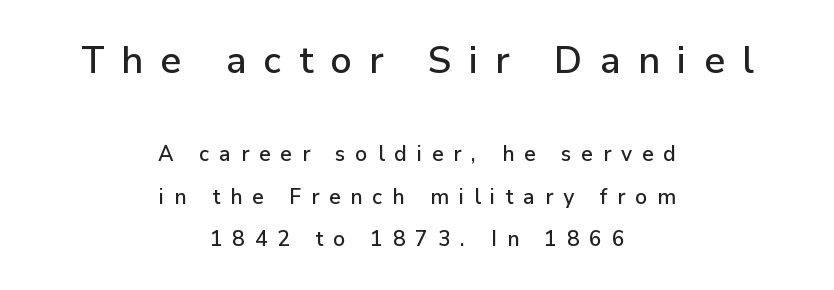
Look at the glyph heights: the upper group is clearly the bigger setting. Someone cranked the tracking dial way up on this one. Character widths vary here, with narrow letters taking less room than wide ones. Summary of vertical rhythm: relaxed, with wide interline spacing. A typesetter would mark this as roman, not italic.
